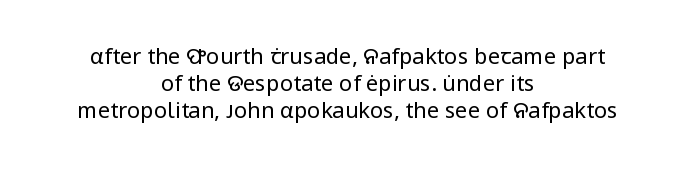
Q: Is the text bold? A: No.
Q: Is the text italic (slanted)? A: No, it is upright.
Q: Is the text underlined? A: No.
Q: How is the paragraph aligned? A: Centered.
Q: Is the spacing between letters normal or unusually wide? A: Normal.
